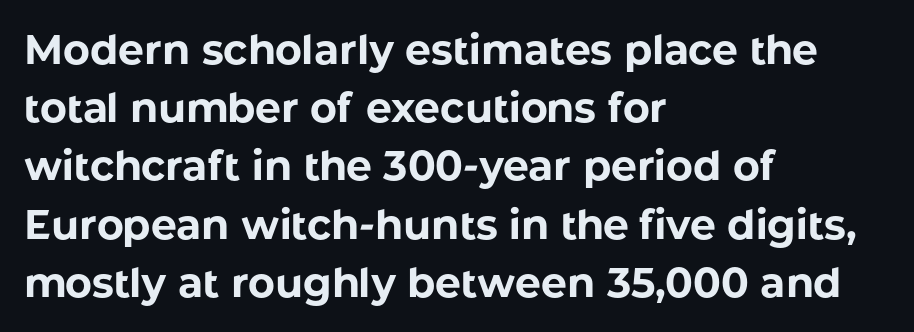
The image shows 41 px bold sans-serif type, upright; set left-aligned, normal line spacing (1.42x), normal letter spacing, not underlined; low stroke contrast and a medium x-height.
